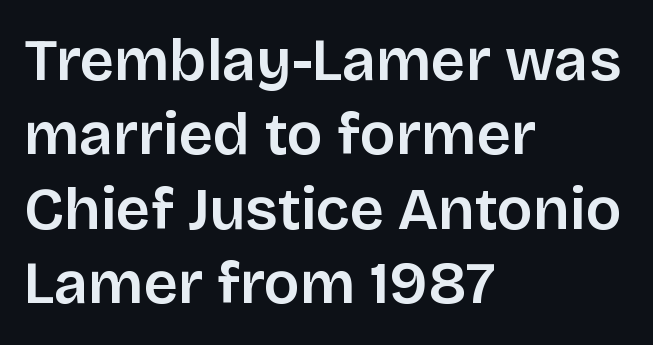
Q: Is the text italic (slanted)? A: No, it is upright.
Q: Is the typeface a serif or a sans-serif typeface? A: Sans-serif.
Q: Is the text underlined? A: No.
Q: How is the paragraph aligned? A: Left-aligned.
Q: Is the spacing between letters normal or unusually wide? A: Normal.
Q: Width (condensed, normal, or wide)? A: Normal.
Q: Stroke contrast? A: Low.
Q: x-height? A: Large.
Q: Monospaced? A: No.
